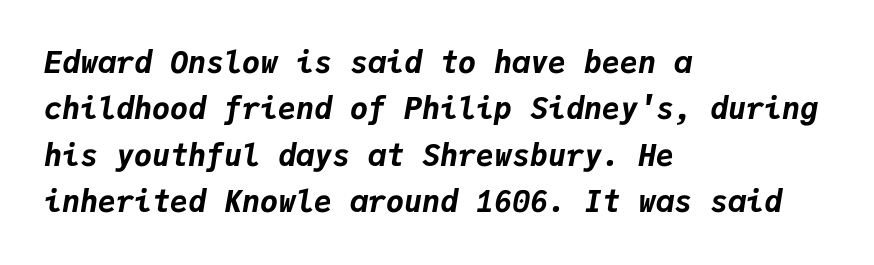
{"italic": "yes", "lean": "right", "slant_degrees": 9, "bold": "yes", "weight": "bold", "width": "normal", "stroke_contrast": "low", "x_height": "medium", "monospaced": "yes", "underline": "no", "align": "left", "line_spacing": "normal", "line_spacing_ratio": 1.55, "letter_spacing": "normal", "letter_spacing_em": 0.0, "glyph_px": 30}
